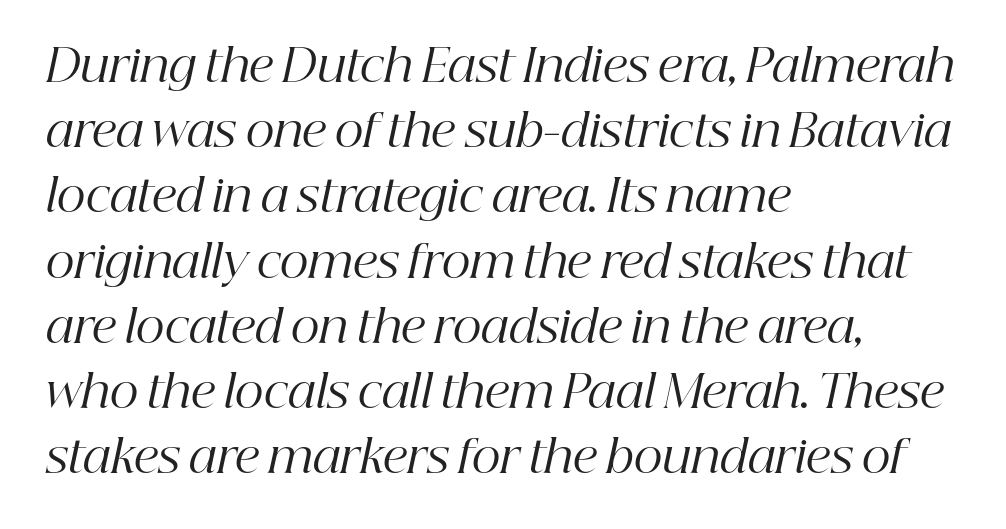
Stem width sits at or under what a default text font uses. Descender tails drop into unmarked territory. Posture: slanted. Each letter's strokes conclude with small projecting serifs.
